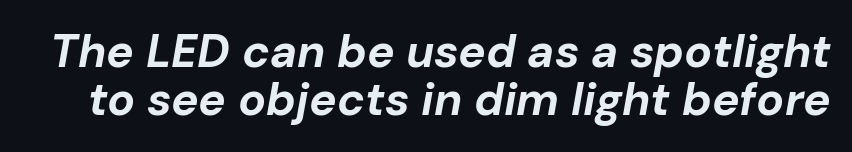
Q: Is the text bold? A: Yes.
Q: Is the text italic (slanted)? A: Yes, it leans right by about 10 degrees.
Q: Is the text underlined? A: No.
Q: Is the spacing between letters normal or unusually wide? A: Normal.
Q: Is the spacing between lines tight, normal or loose? A: Tight.
Q: Width (condensed, normal, or wide)? A: Normal.
Q: Stroke contrast? A: Low.
Q: x-height? A: Medium.
Q: Monospaced? A: No.
